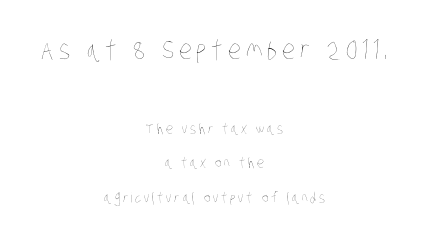
Look at the glyph heights: the upper group is clearly the bigger setting. The lines in this sample share a center point and differ in where they start and stop. Stems and bowls with no extra thickness — not bold. If you measured baseline to baseline, you'd find a long distance. The specimen omits any rule beneath the text block's lines.
